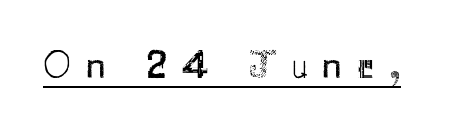
The image shows 41 px regular-weight sans-serif type, upright; set unusually wide letter spacing (+0.37 em), underlined; medium stroke contrast and a small x-height.
